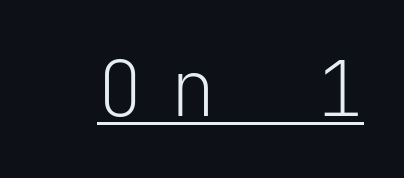
Q: Is the text bold? A: No.
Q: Is the text italic (slanted)? A: No, it is upright.
Q: Is the typeface a serif or a sans-serif typeface? A: Sans-serif.
Q: Is the text underlined? A: Yes.
Q: Is the spacing between letters normal or unusually wide? A: Unusually wide.
Q: Width (condensed, normal, or wide)? A: Normal.
Q: Stroke contrast? A: Low.
Q: x-height? A: Medium.
Q: Monospaced? A: Yes.
